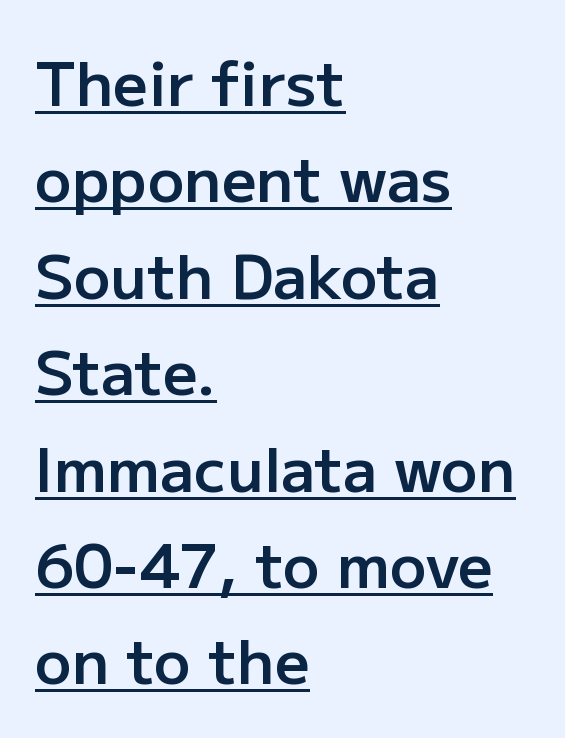
Each glyph is drawn with semibold strokes, heavier than normal yet not fully bold. How are the letters spaced? Ordinarily, with no added tracking. The specimen includes a rule beneath the text block's lines. No feet cap the strokes, marking this as sans-serif type. The lines are quadded left.
